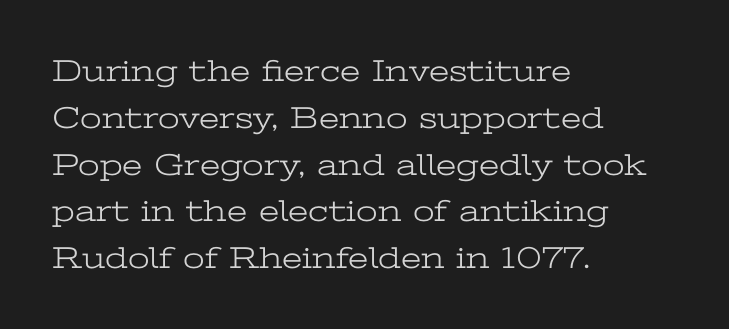
The passage shown is not underscored anywhere. Notice how descenders clear the ascenders below comfortably — that's standard leading. Heft: none added — not bold. The font's upright variant was chosen for this text. Left-aligned paragraph, ragged on the right.
